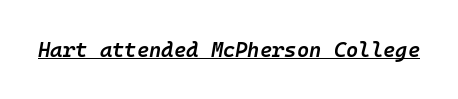
Q: Is the text bold? A: Semi-bold.
Q: Is the text italic (slanted)? A: Yes, it leans right by about 10 degrees.
Q: Is the text underlined? A: Yes.
Q: Is the spacing between letters normal or unusually wide? A: Normal.
